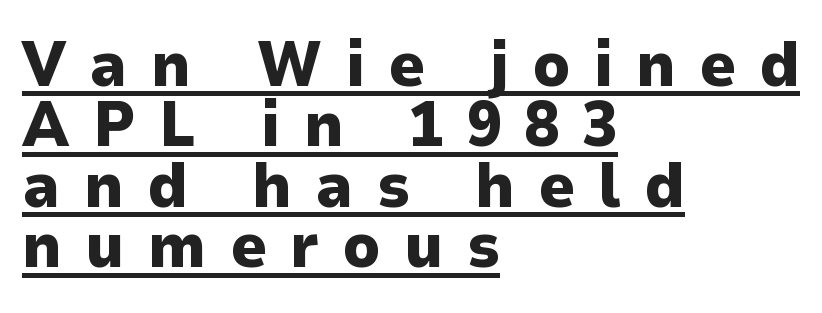
The image shows 63 px heavy sans-serif type, upright; set left-aligned, tight line spacing (0.96x), unusually wide letter spacing (+0.37 em), underlined; low stroke contrast and a medium x-height.
